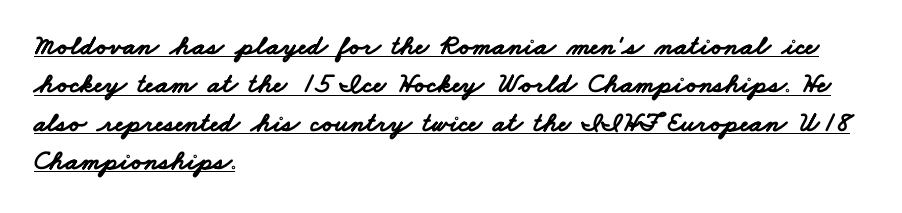
The image shows 28 px bold, wide sans-serif type; set left-aligned, normal line spacing (1.37x), normal letter spacing, underlined; low stroke contrast and a small x-height.
